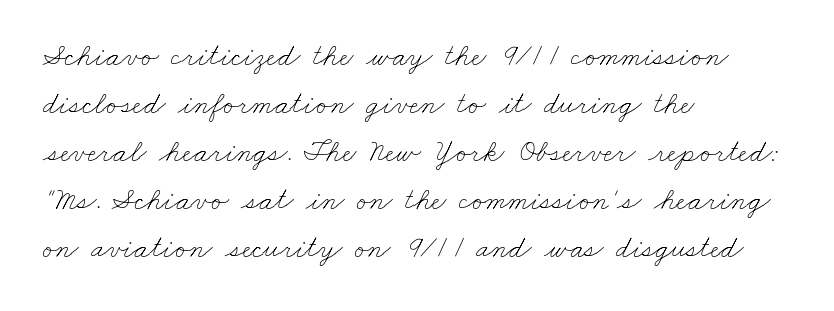
Q: Is the text bold? A: No.
Q: Is the text underlined? A: No.
Q: How is the paragraph aligned? A: Left-aligned.
Q: Is the spacing between letters normal or unusually wide? A: Normal.
Q: Is the spacing between lines tight, normal or loose? A: Normal.
Q: Width (condensed, normal, or wide)? A: Wide.
Q: Stroke contrast? A: Low.
Q: x-height? A: Small.
Q: Monospaced? A: No.
